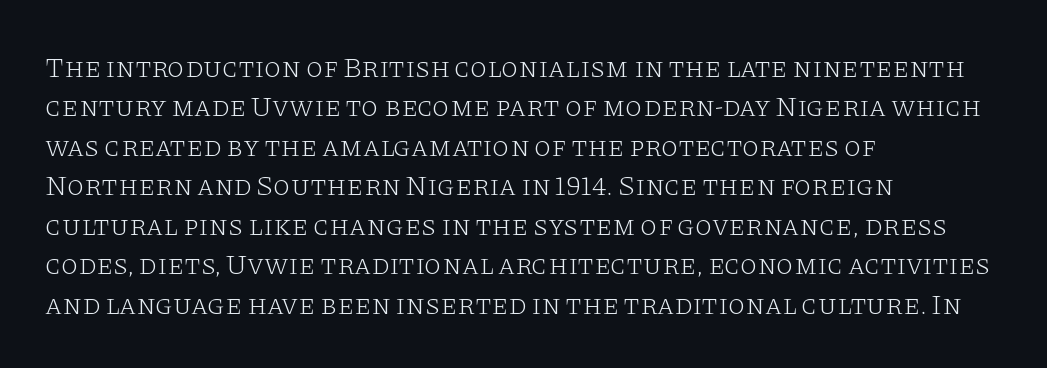
Italic? Not at all — the glyphs are vertical. The space beneath each line is pristine and unruled. These glyphs show unthickened strokes, regular width or finer. Spacing between characters is what you'd get straight out of the box. A serif font was chosen for this passage. In terms of leading, this rendering sits right in the middle.
